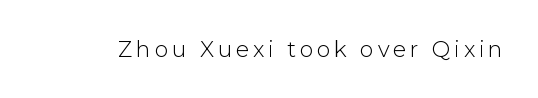
The image shows 22 px text type, upright; set not underlined.
